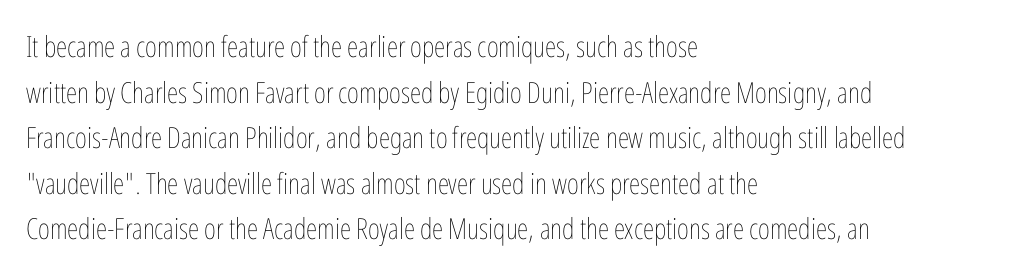
{"italic": "no", "bold": "no", "weight": "thin", "width": "condensed", "stroke_contrast": "low", "x_height": "medium", "monospaced": "no", "underline": "no", "align": "left", "line_spacing": "normal", "line_spacing_ratio": 1.57, "letter_spacing": "normal", "letter_spacing_em": 0.0, "glyph_px": 29}
